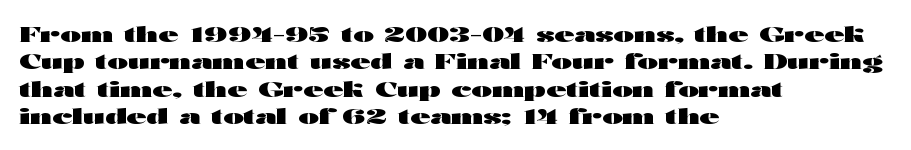
Q: Is the text bold? A: Yes.
Q: Is the text italic (slanted)? A: No, it is upright.
Q: Is the text underlined? A: No.
Q: How is the paragraph aligned? A: Left-aligned.
Q: Is the spacing between letters normal or unusually wide? A: Normal.
